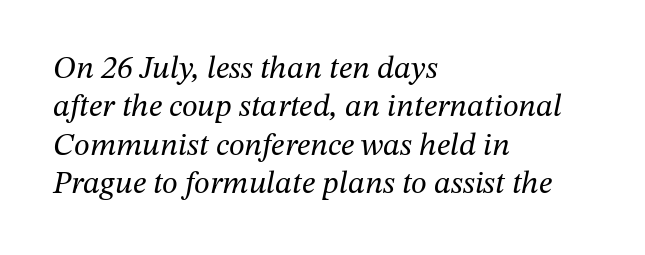
{"serif": "yes", "italic": "yes", "lean": "right", "slant_degrees": 12, "bold": "no", "weight": "regular", "width": "normal", "stroke_contrast": "medium", "x_height": "medium", "monospaced": "no", "underline": "no", "align": "left", "line_spacing_ratio": 1.2, "letter_spacing": "normal", "letter_spacing_em": 0.0, "glyph_px": 32}
